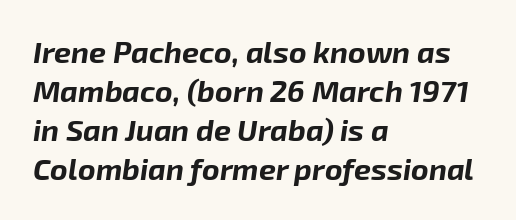
Q: Is the text bold? A: Yes.
Q: Is the text italic (slanted)? A: Yes, it leans right by about 8 degrees.
Q: Is the text underlined? A: No.
Q: How is the paragraph aligned? A: Left-aligned.
Q: Is the spacing between letters normal or unusually wide? A: Normal.
Q: Is the spacing between lines tight, normal or loose? A: Normal.
Q: Width (condensed, normal, or wide)? A: Normal.
Q: Stroke contrast? A: Low.
Q: x-height? A: Medium.
Q: Monospaced? A: No.
